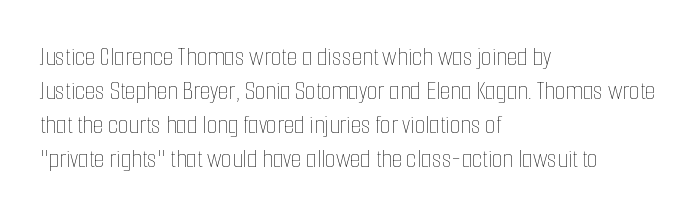
{"italic": "no", "bold": "no", "underline": "no", "align": "left", "line_spacing": "normal", "line_spacing_ratio": 1.26, "letter_spacing": "normal", "letter_spacing_em": 0.0, "glyph_px": 27}
